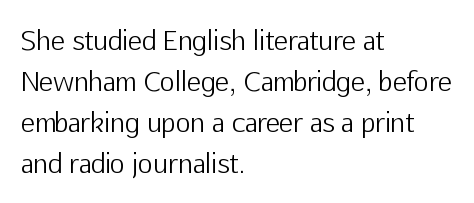
{"italic": "no", "bold": "no", "underline": "no", "align": "left", "line_spacing": "normal", "line_spacing_ratio": 1.58, "letter_spacing": "normal", "letter_spacing_em": 0.0, "glyph_px": 26}
